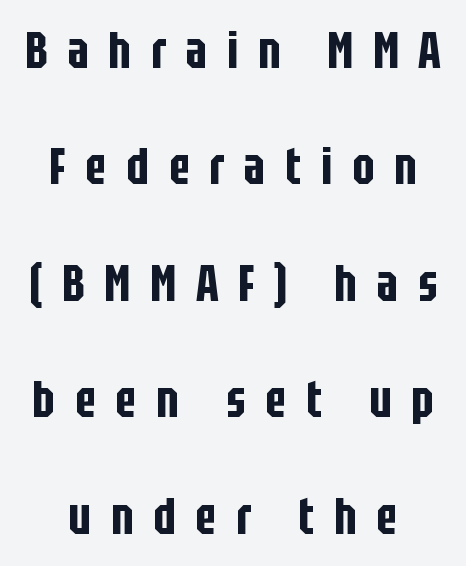
The image shows 52 px condensed sans-serif type, upright; set centered, loose line spacing (2.24x), unusually wide letter spacing (+0.38 em), not underlined; low stroke contrast and a large x-height.
